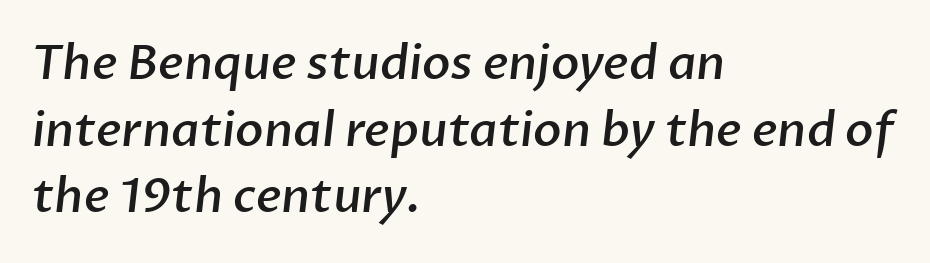
Q: Is the text bold? A: Semi-bold.
Q: Is the typeface a serif or a sans-serif typeface? A: Sans-serif.
Q: Is the text underlined? A: No.
Q: How is the paragraph aligned? A: Left-aligned.
Q: Is the spacing between letters normal or unusually wide? A: Normal.
Q: Is the spacing between lines tight, normal or loose? A: Normal.
Q: Width (condensed, normal, or wide)? A: Normal.
Q: Stroke contrast? A: Low.
Q: x-height? A: Medium.
Q: Monospaced? A: No.
